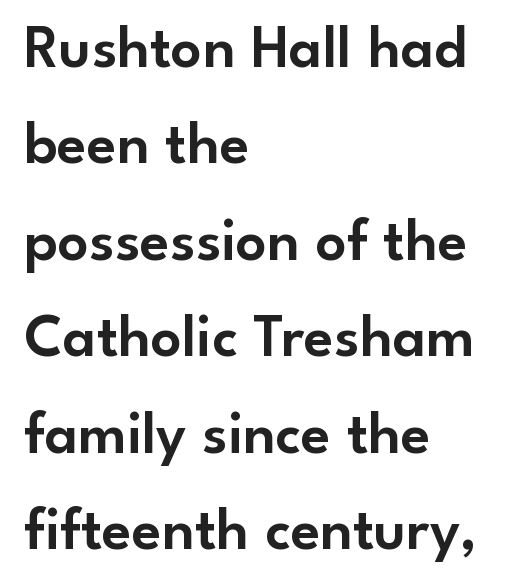
{"serif": "no", "italic": "no", "width": "normal", "stroke_contrast": "low", "x_height": "small", "monospaced": "no", "underline": "no", "align": "left", "line_spacing": "normal", "line_spacing_ratio": 1.58, "letter_spacing": "normal", "letter_spacing_em": 0.0, "glyph_px": 61}
